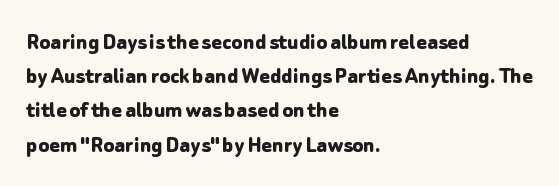
The lines in this sample share a left origin and differ only in where they stop. Summary of vertical rhythm: regular, with standard interline spacing. Italic: no, the glyphs are upright roman. The letterforms sit shoulder to shoulder at normal distance. Set as a true bold cut, around the 700 mark. The baseline area is clear.
